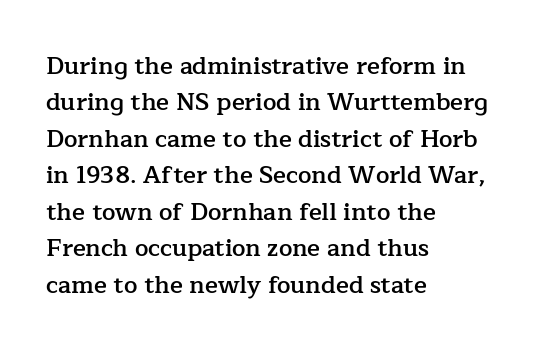
The image shows 24 px text type, upright; set left-aligned, normal line spacing (1.52x), normal letter spacing, not underlined.
